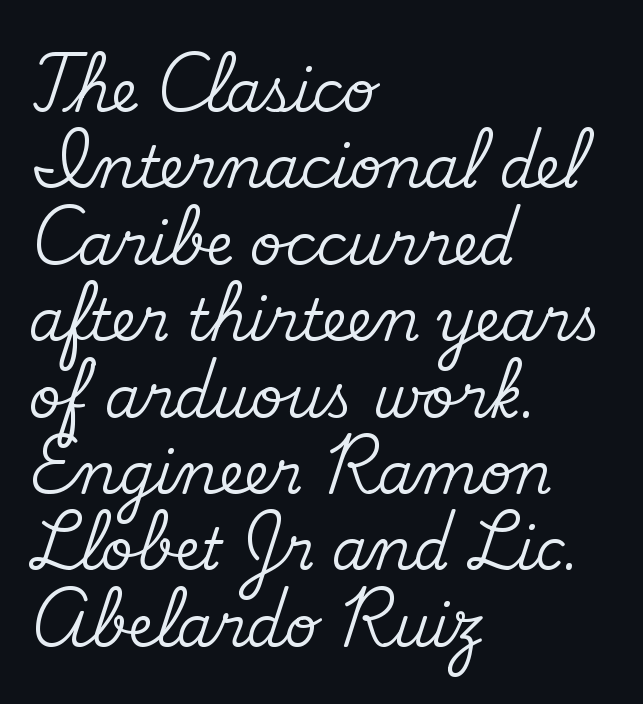
The face used here is rendered with its standard letterfit. All the whitespace from short lines collects on the right. Students, observe: this is what conventionally led text looks like. Think of a printed novel: that variable character pitch is what you see here.
